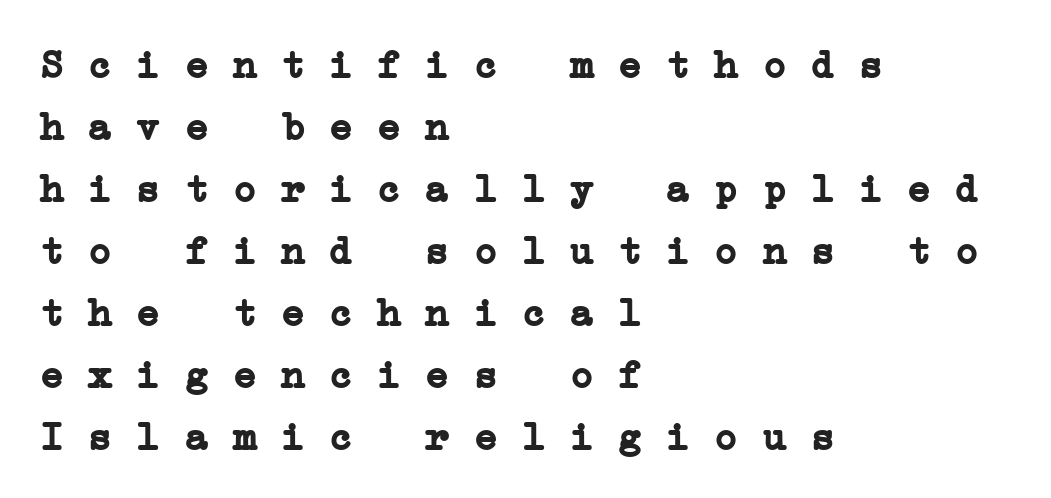
The image shows 40 px semibold, wide serif type, monospaced; set left-aligned, normal line spacing (1.55x), normal letter spacing, not underlined; low stroke contrast and a medium x-height.
